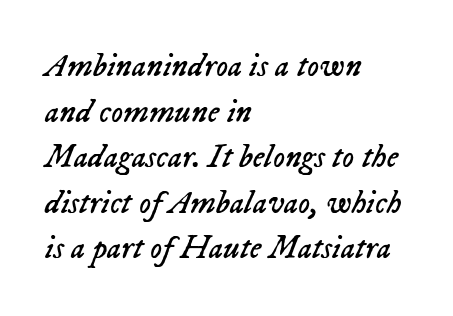
The image shows 33 px regular-weight type, italic (leaning right); set left-aligned, normal line spacing (1.38x), normal letter spacing, not underlined; low stroke contrast and a medium x-height.
